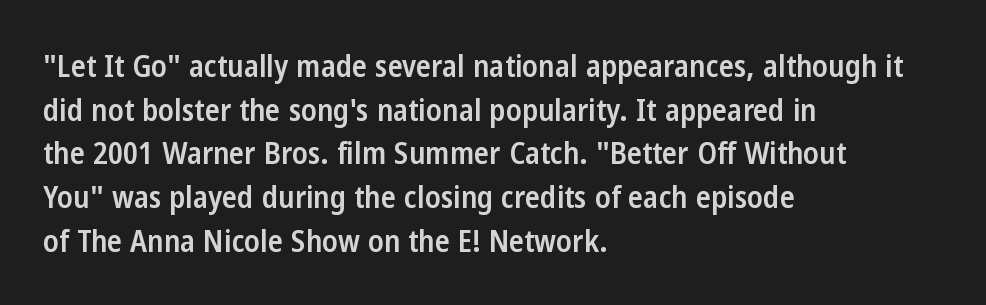
The image shows 31 px semibold, condensed sans-serif type, upright; set left-aligned, normal line spacing (1.41x), normal letter spacing, not underlined; low stroke contrast and a medium x-height.
